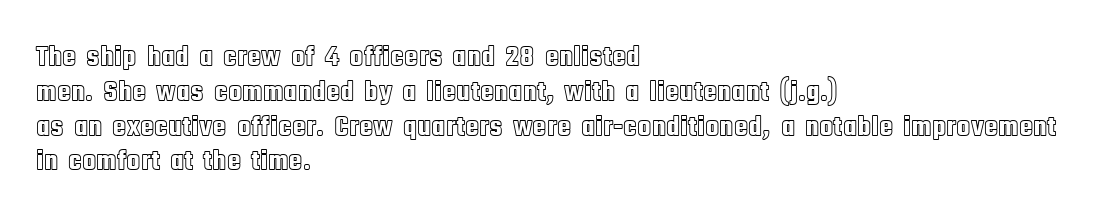
Q: Is the text italic (slanted)? A: No, it is upright.
Q: Is the text underlined? A: No.
Q: How is the paragraph aligned? A: Left-aligned.
Q: Is the spacing between letters normal or unusually wide? A: Normal.
Q: Width (condensed, normal, or wide)? A: Condensed.
Q: x-height? A: Large.
Q: Monospaced? A: No.
